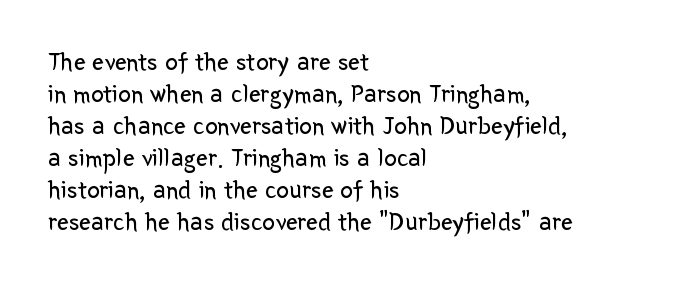
The passage shown is not underscored anywhere. Words appear dense and cohesive because spacing is normal. Alignment: flush left. Unlike italic type, these characters show no tilt at all.
